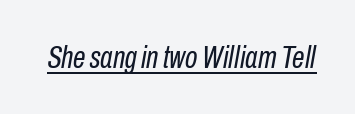
Q: Is the text bold? A: No.
Q: Is the text italic (slanted)? A: Yes, it leans right by about 10 degrees.
Q: Is the text underlined? A: Yes.
Q: Is the spacing between letters normal or unusually wide? A: Normal.
Q: Width (condensed, normal, or wide)? A: Condensed.
Q: Stroke contrast? A: Low.
Q: x-height? A: Medium.
Q: Monospaced? A: No.
